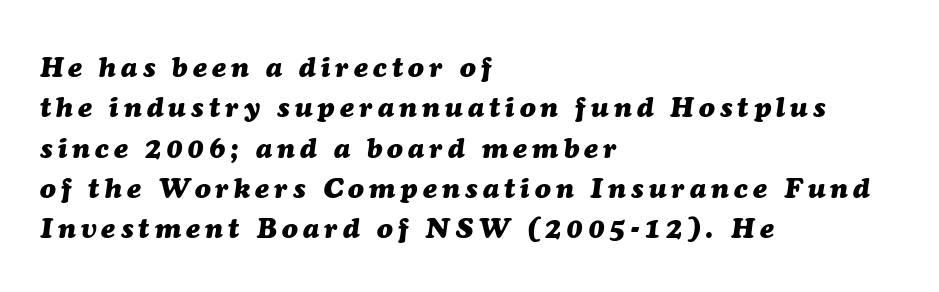
Q: Is the text bold? A: Yes.
Q: Is the text italic (slanted)? A: Yes, it leans right by about 7 degrees.
Q: Is the text underlined? A: No.
Q: How is the paragraph aligned? A: Left-aligned.
Q: Is the spacing between lines tight, normal or loose? A: Normal.
Q: Width (condensed, normal, or wide)? A: Normal.
Q: Stroke contrast? A: Medium.
Q: x-height? A: Medium.
Q: Monospaced? A: No.
